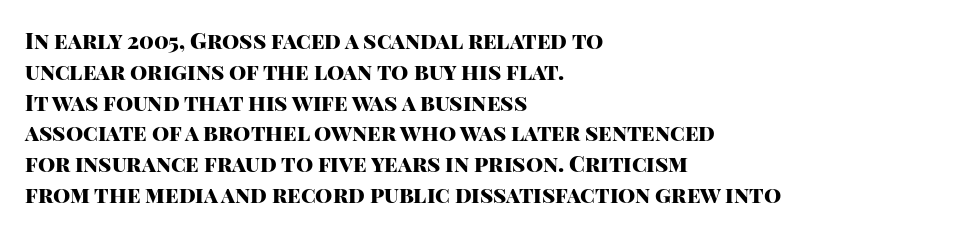
The image shows 22 px bold type, upright; set left-aligned, normal line spacing (1.4x), normal letter spacing, not underlined.
